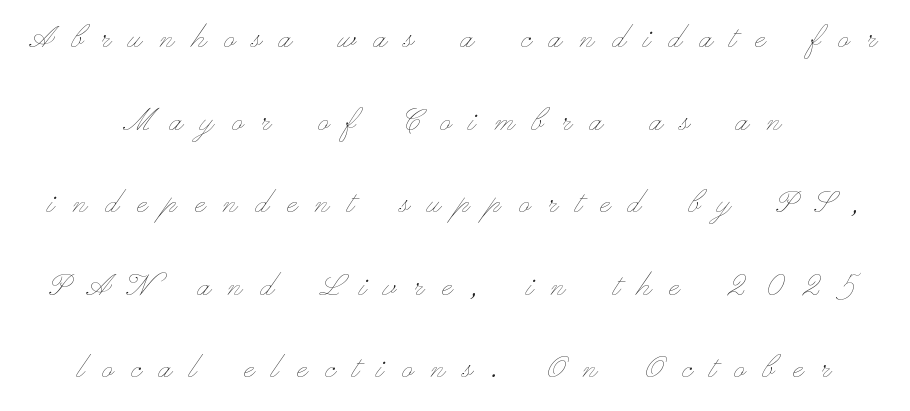
{"bold": "no", "weight": "thin", "width": "wide", "stroke_contrast": "low", "x_height": "small", "monospaced": "no", "underline": "no", "line_spacing": "loose", "line_spacing_ratio": 2.23, "letter_spacing": "wide", "letter_spacing_em": 0.49, "glyph_px": 37}
